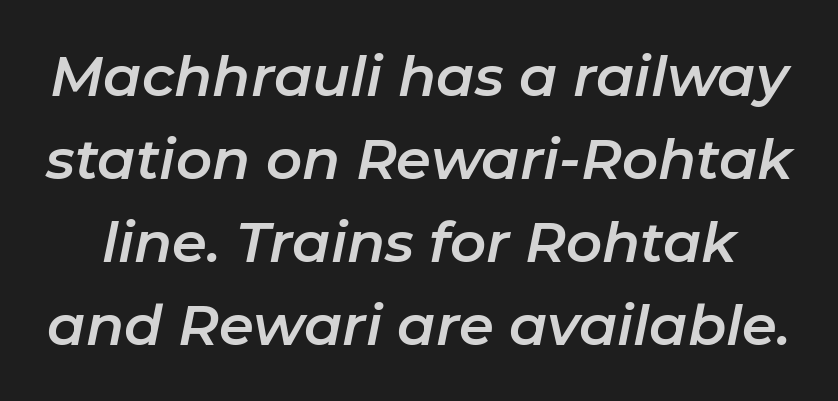
{"italic": "yes", "lean": "right", "slant_degrees": 11, "width": "normal", "stroke_contrast": "low", "x_height": "medium", "monospaced": "no", "underline": "no", "line_spacing": "normal", "line_spacing_ratio": 1.48, "letter_spacing": "normal", "letter_spacing_em": 0.0, "glyph_px": 56}
